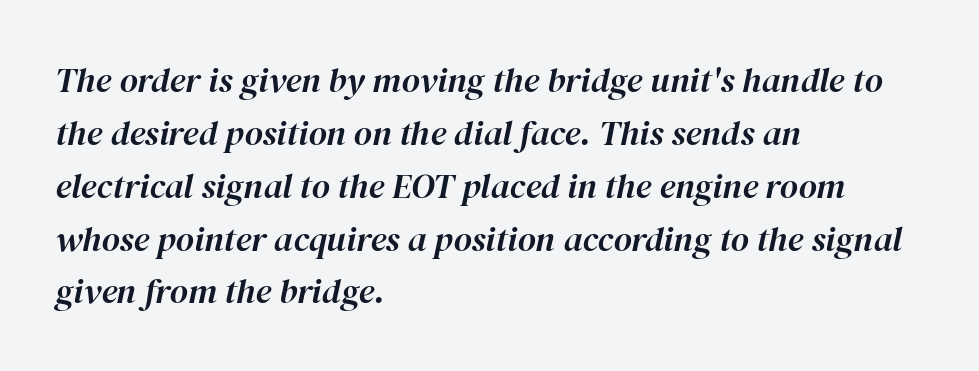
The typesetter chose a ragged-right arrangement here. Does extra space separate the letters? No, they use regular spacing. The passage shown is typed in a proportional face where columns would drift. Underlining? Definitely not there.
